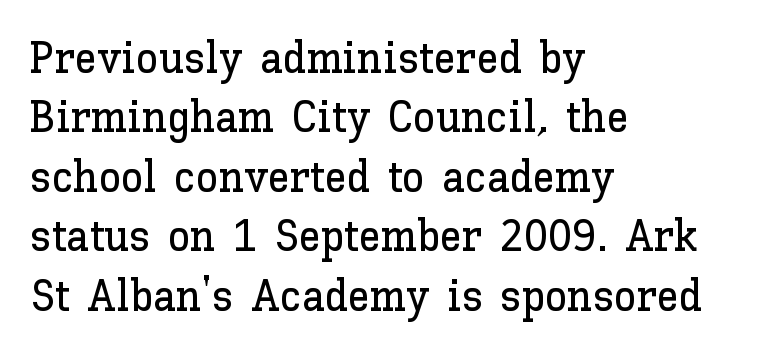
{"italic": "no", "width": "normal", "stroke_contrast": "low", "x_height": "medium", "monospaced": "no", "underline": "no", "align": "left", "line_spacing": "normal", "line_spacing_ratio": 1.32, "letter_spacing": "normal", "letter_spacing_em": 0.0, "glyph_px": 45}
